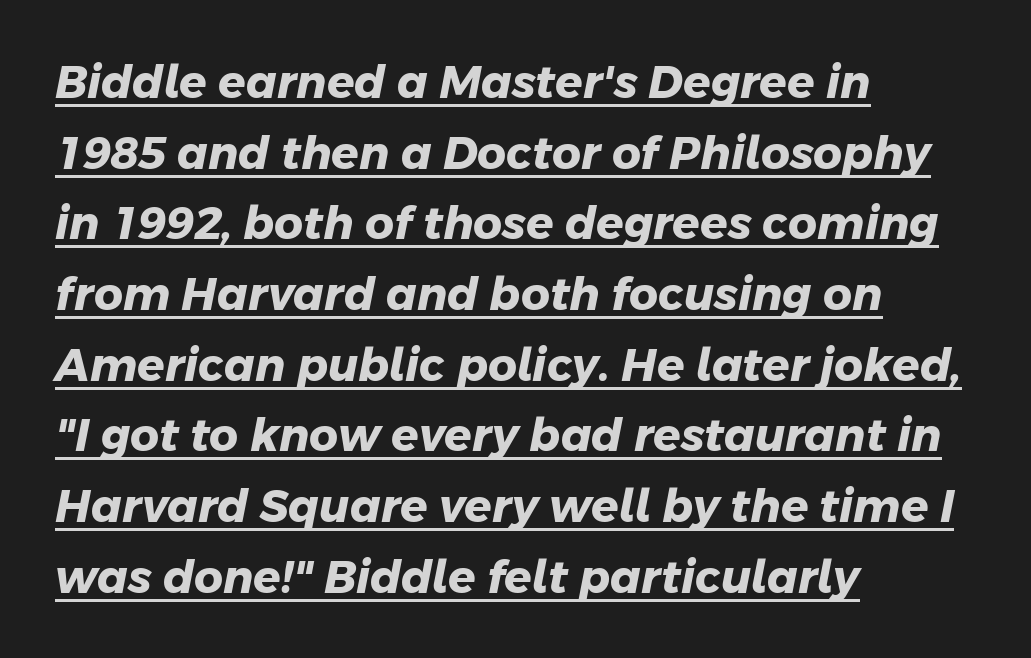
{"serif": "no", "bold": "yes", "weight": "heavy", "width": "normal", "stroke_contrast": "low", "x_height": "medium", "monospaced": "no", "underline": "yes", "align": "left", "line_spacing": "normal", "line_spacing_ratio": 1.57, "letter_spacing": "normal", "letter_spacing_em": 0.0, "glyph_px": 45}
